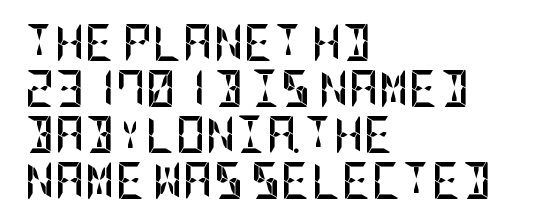
Q: Is the text bold? A: Yes.
Q: Is the text italic (slanted)? A: No, it is upright.
Q: Is the typeface a serif or a sans-serif typeface? A: Sans-serif.
Q: Is the text underlined? A: No.
Q: How is the paragraph aligned? A: Left-aligned.
Q: Is the spacing between letters normal or unusually wide? A: Normal.
Q: Width (condensed, normal, or wide)? A: Condensed.
Q: Stroke contrast? A: Low.
Q: x-height? A: Large.
